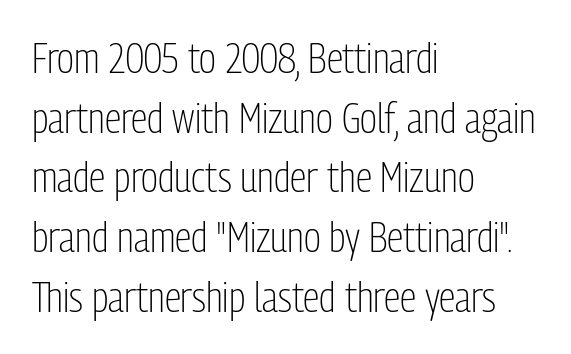
Q: Is the text bold? A: No.
Q: Is the text italic (slanted)? A: No, it is upright.
Q: Is the typeface a serif or a sans-serif typeface? A: Sans-serif.
Q: Is the text underlined? A: No.
Q: How is the paragraph aligned? A: Left-aligned.
Q: Is the spacing between letters normal or unusually wide? A: Normal.
Q: Is the spacing between lines tight, normal or loose? A: Normal.
Q: Width (condensed, normal, or wide)? A: Condensed.
Q: Stroke contrast? A: Low.
Q: x-height? A: Medium.
Q: Monospaced? A: No.
